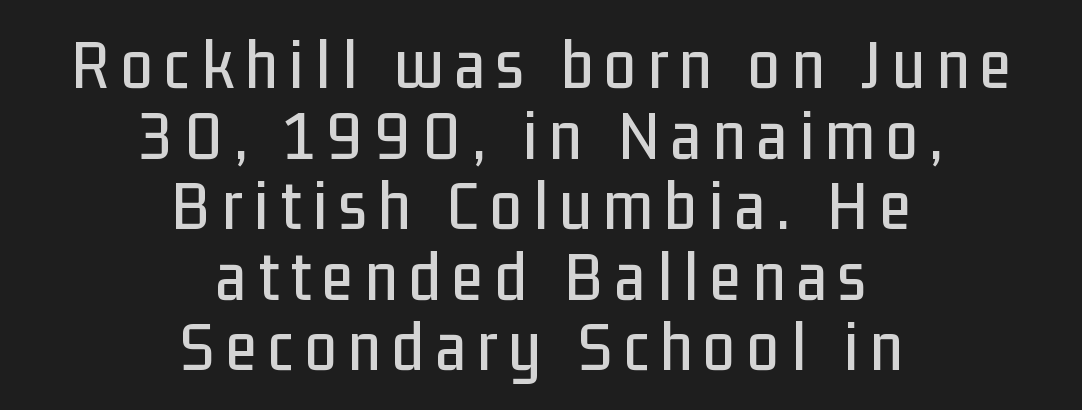
The image shows 72 px condensed sans-serif type, upright; set centered, tight line spacing (0.98x), not underlined; low stroke contrast and a medium x-height.
